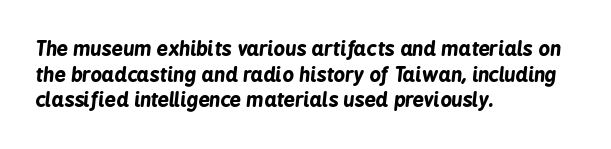
{"italic": "yes", "lean": "right", "slant_degrees": 6, "bold": "yes", "underline": "no", "align": "left", "line_spacing": "normal", "line_spacing_ratio": 1.28, "letter_spacing": "normal", "letter_spacing_em": 0.0, "glyph_px": 20}
